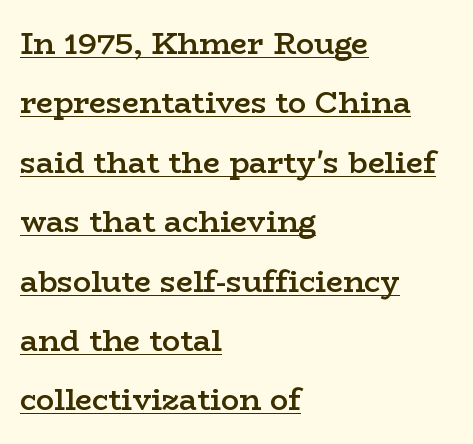
{"serif": "yes", "italic": "no", "bold": "semi", "weight": "semibold", "width": "wide", "stroke_contrast": "low", "x_height": "medium", "monospaced": "no", "underline": "yes", "align": "left", "line_spacing": "loose", "line_spacing_ratio": 1.98, "letter_spacing": "normal", "letter_spacing_em": 0.0, "glyph_px": 30}
